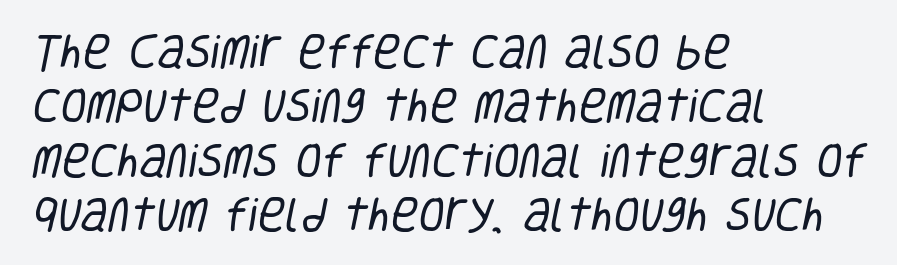
What's the leading like? Ordinary, nothing unusual. The strokes carry an ordinary text weight at most. The passage shown is not underscored anywhere. Check where the strokes stop: nothing finishes them off — pure sans.
